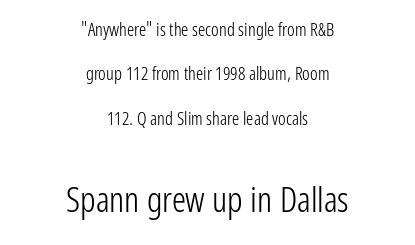
Q: Is the text bold? A: No.
Q: Is the text italic (slanted)? A: No, it is upright.
Q: Is the typeface a serif or a sans-serif typeface? A: Sans-serif.
Q: Is the text underlined? A: No.
Q: How is the paragraph aligned? A: Centered.
Q: Is the spacing between letters normal or unusually wide? A: Normal.
Q: Is the spacing between lines tight, normal or loose? A: Loose.
Q: Which block of text is set in a larger size, the first (top) or the second (bottom)? A: The second (bottom) one.
Q: Width (condensed, normal, or wide)? A: Condensed.
Q: Stroke contrast? A: Low.
Q: x-height? A: Medium.
Q: Monospaced? A: No.
